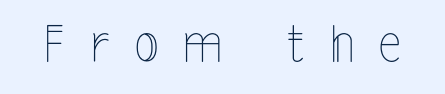
This sample has the flowing, uneven cadence of proportional lettering. The foot of each line stays bare and open. Each stroke keeps to a modest, everyday thickness or less. Caption: expanded tracking, letters set apart. These lines were composed using upright roman letters.
